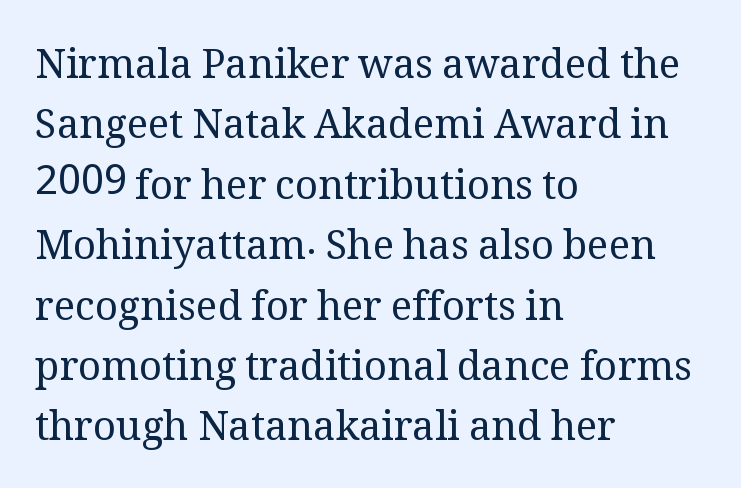
{"serif": "yes", "italic": "no", "bold": "no", "weight": "regular", "width": "normal", "stroke_contrast": "medium", "x_height": "medium", "monospaced": "no", "underline": "no", "align": "left", "line_spacing": "normal", "line_spacing_ratio": 1.51, "letter_spacing": "normal", "letter_spacing_em": 0.0, "glyph_px": 40}
